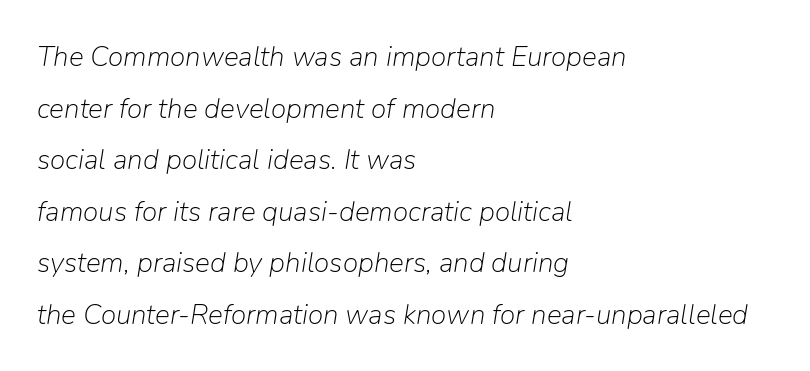
{"italic": "yes", "lean": "right", "slant_degrees": 9, "bold": "no", "weight": "light", "width": "normal", "stroke_contrast": "low", "x_height": "medium", "monospaced": "no", "underline": "no", "align": "left", "line_spacing_ratio": 1.84, "letter_spacing": "normal", "letter_spacing_em": 0.0, "glyph_px": 28}
